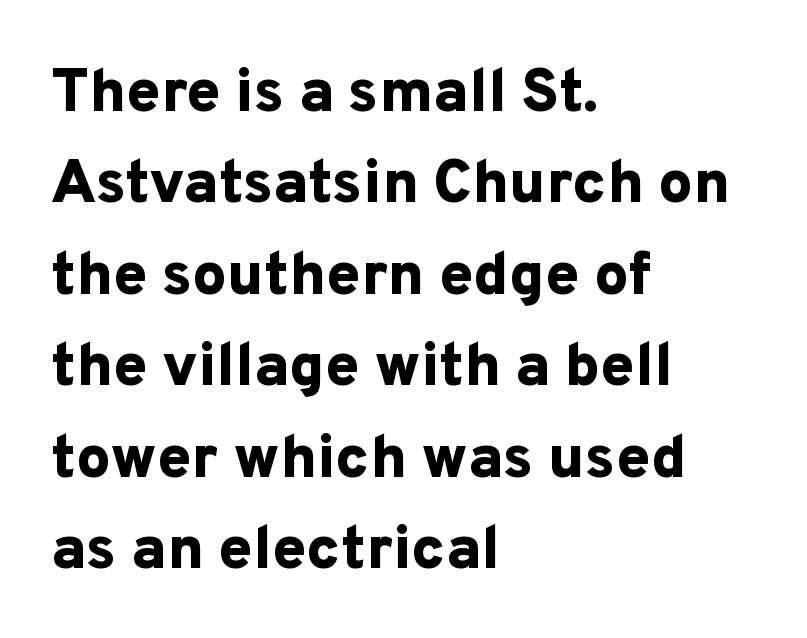
Q: Is the text bold? A: Yes.
Q: Is the text italic (slanted)? A: No, it is upright.
Q: Is the typeface a serif or a sans-serif typeface? A: Sans-serif.
Q: Is the text underlined? A: No.
Q: How is the paragraph aligned? A: Left-aligned.
Q: Is the spacing between letters normal or unusually wide? A: Normal.
Q: Is the spacing between lines tight, normal or loose? A: Normal.
Q: Width (condensed, normal, or wide)? A: Normal.
Q: Stroke contrast? A: Low.
Q: x-height? A: Medium.
Q: Monospaced? A: No.
